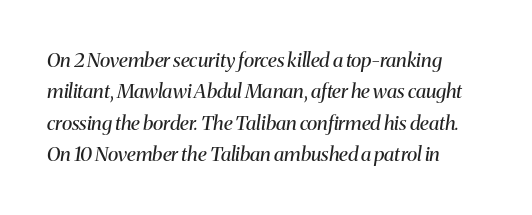
The image shows 20 px text type, italic (leaning right); set left-aligned, normal line spacing (1.57x), normal letter spacing, not underlined.
